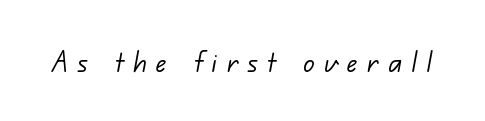
Check under the words: just untouched page. The letters advance in unequal steps, a hallmark of proportional type. Heaviness? Minimal to ordinary, like unemphasized prose. The face used here is a sans, in the tradition of grotesques and geometrics. Here the glyphs are tracked loosely, breaking word shapes into spaced letters.
